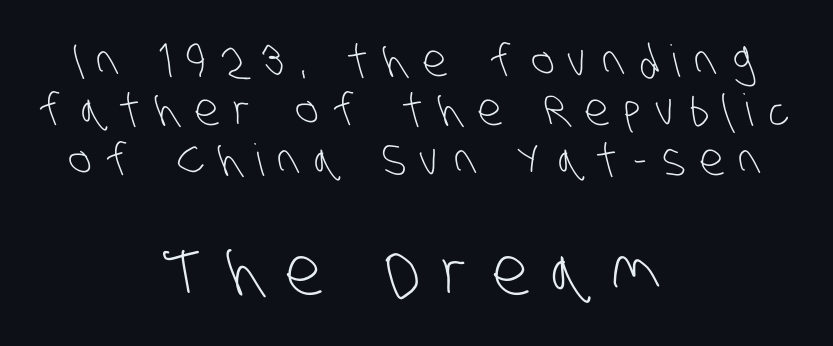
The image shows 66 px light, condensed sans-serif type; set centered, tight line spacing (1.12x), unusually wide letter spacing (+0.34 em), not underlined; the second (bottom) block is 1.5x larger; low stroke contrast and a large x-height.
